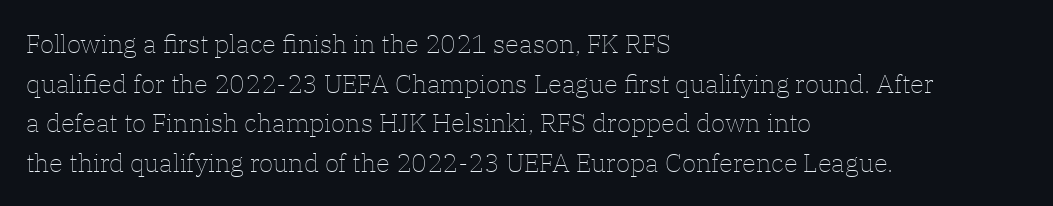
Q: Is the text bold? A: No.
Q: Is the text italic (slanted)? A: No, it is upright.
Q: Is the text underlined? A: No.
Q: How is the paragraph aligned? A: Left-aligned.
Q: Is the spacing between letters normal or unusually wide? A: Normal.
Q: Is the spacing between lines tight, normal or loose? A: Normal.
